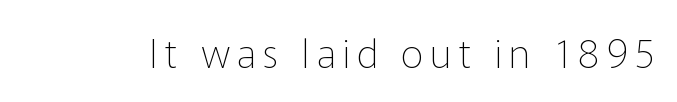
The image shows 39 px thin sans-serif type, upright; set not underlined; low stroke contrast and a medium x-height.
